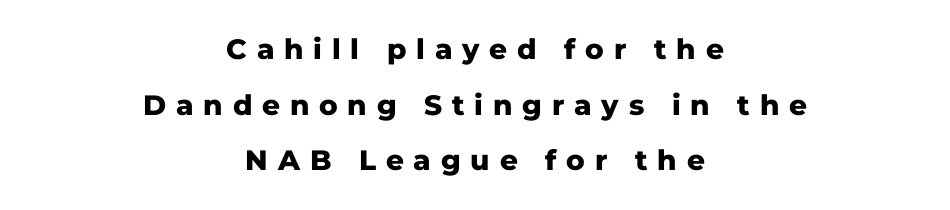
If you drew a line through each stem, it would be perfectly vertical. Where is the straight margin? There isn't one; the lines are centered. Thick stems and heavy bowls — unmistakably bold. The letters advance in unequal steps, a hallmark of proportional type.
